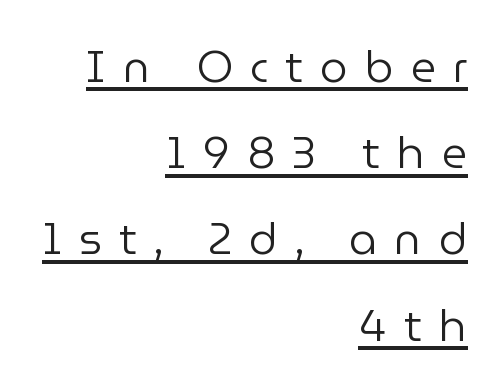
The image shows 44 px regular-weight sans-serif type, upright; set right-aligned, loose line spacing (1.96x), unusually wide letter spacing (+0.39 em), underlined; low stroke contrast and a medium x-height.
